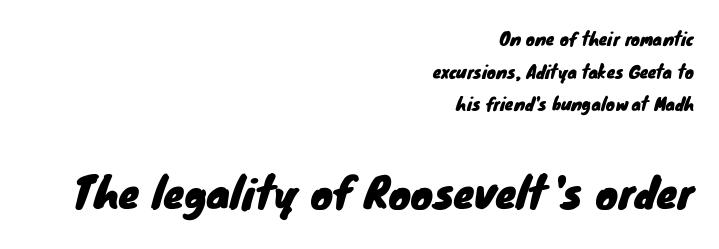
The gap between lines stays unmarked. The block sitting lower on the canvas is the one with enlarged characters. The space between consecutive lines is lavish. There is no visible air inserted between adjacent glyphs.
